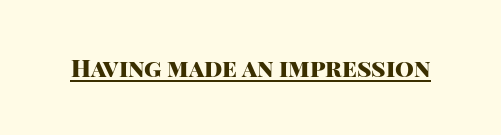
Students, observe the line beneath the letters — that is underlining. Upright lettering throughout. Summary of weight: heavy, a full bold. Here the glyphs are tracked normally, forming tight word shapes.
